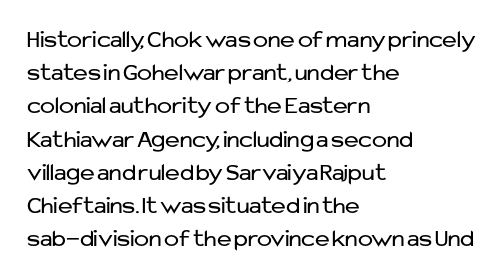
Q: Is the text bold? A: No.
Q: Is the text italic (slanted)? A: No, it is upright.
Q: Is the text underlined? A: No.
Q: How is the paragraph aligned? A: Left-aligned.
Q: Is the spacing between letters normal or unusually wide? A: Normal.
Q: Is the spacing between lines tight, normal or loose? A: Normal.
